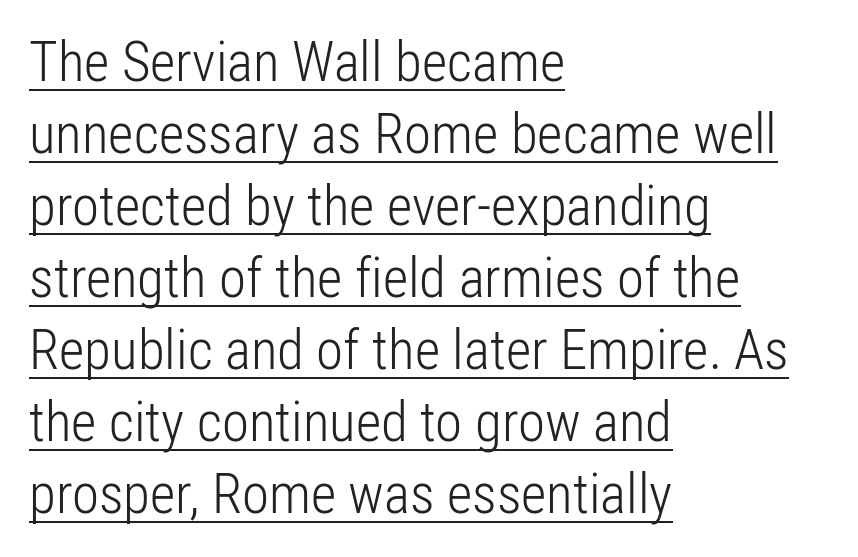
The image shows 55 px light, condensed sans-serif type, upright; set left-aligned, normal line spacing (1.31x), normal letter spacing, underlined; low stroke contrast and a medium x-height.
